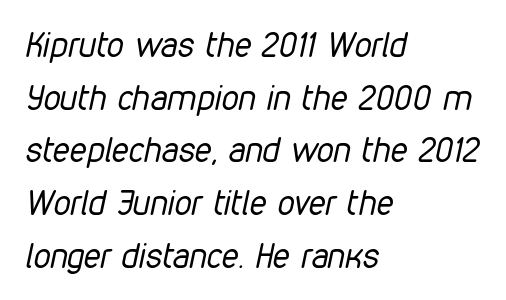
{"italic": "yes", "lean": "right", "slant_degrees": 12, "bold": "no", "weight": "regular", "width": "condensed", "stroke_contrast": "low", "x_height": "medium", "monospaced": "no", "underline": "no", "align": "left", "line_spacing": "normal", "line_spacing_ratio": 1.55, "letter_spacing": "normal", "letter_spacing_em": 0.0, "glyph_px": 34}
